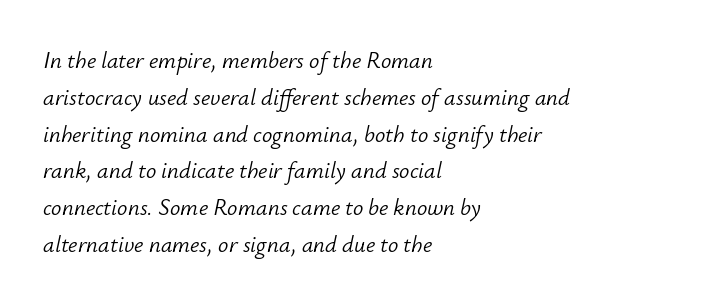
{"italic": "yes", "lean": "right", "slant_degrees": 12, "bold": "no", "underline": "no", "align": "left", "line_spacing": "normal", "line_spacing_ratio": 1.6, "letter_spacing": "normal", "letter_spacing_em": 0.0, "glyph_px": 23}
